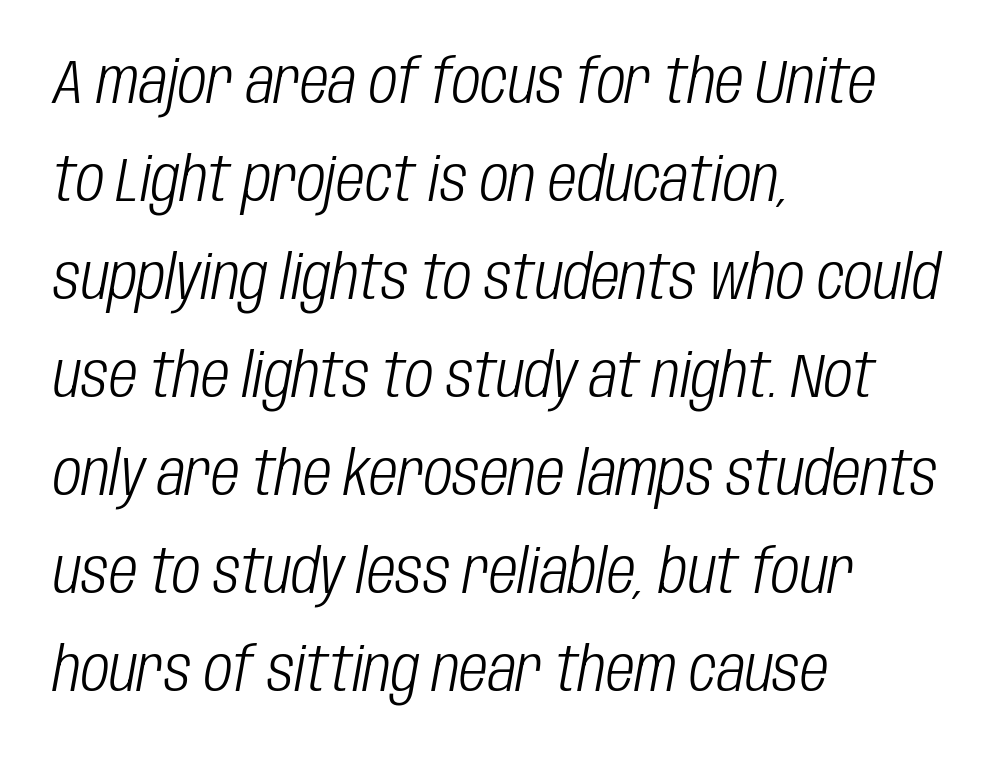
The lines in this sample share a left origin and differ only in where they stop. Weight class: somewhere from thin through regular. There's an unmistakable incline to the writing here. There is no visible air inserted between adjacent glyphs. Leading: standard. Think of a printed novel: that variable character pitch is what you see here.
